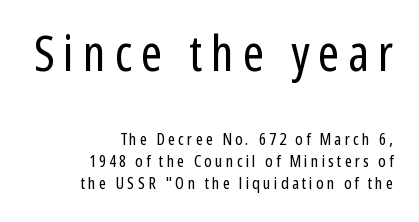
The image shows 50 px regular-weight, condensed sans-serif type, upright; set right-aligned, normal line spacing (1.27x), not underlined; the first (top) block is 2.94x larger; low stroke contrast and a medium x-height.
